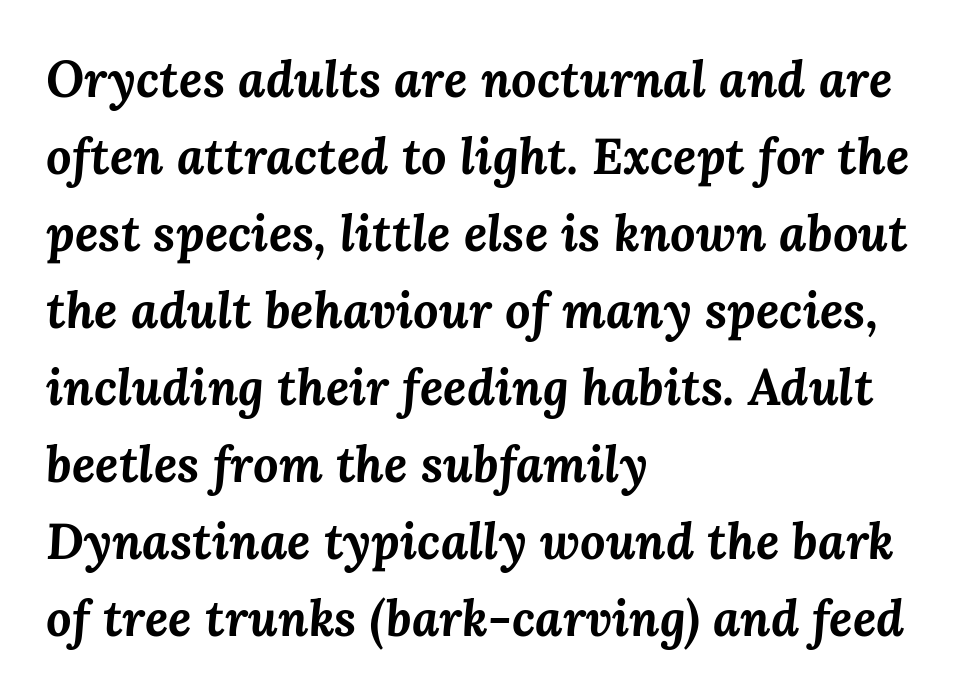
{"italic": "yes", "lean": "right", "slant_degrees": 3, "bold": "yes", "weight": "bold", "width": "normal", "stroke_contrast": "medium", "x_height": "medium", "monospaced": "no", "underline": "no", "align": "left", "line_spacing": "normal", "line_spacing_ratio": 1.54, "letter_spacing": "normal", "letter_spacing_em": 0.0, "glyph_px": 50}
